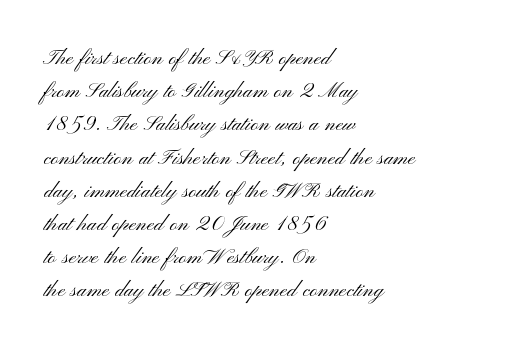
Q: Is the text bold? A: No.
Q: Is the text italic (slanted)? A: Yes.
Q: Is the text underlined? A: No.
Q: How is the paragraph aligned? A: Left-aligned.
Q: Is the spacing between letters normal or unusually wide? A: Normal.
